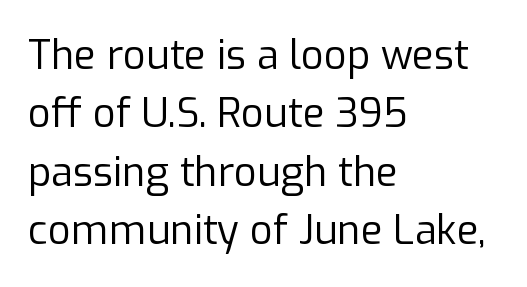
The image shows 40 px regular-weight sans-serif type, upright; set left-aligned, normal line spacing (1.46x), normal letter spacing, not underlined; low stroke contrast and a medium x-height.
